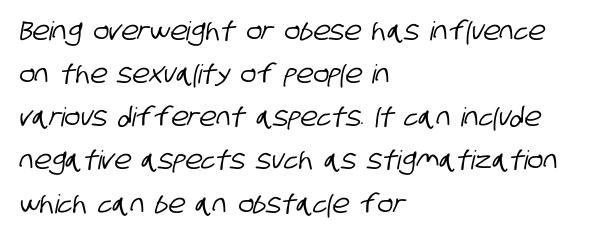
The rendering anchors every line to the left-hand side. Words float on clear page, feet unadorned. Tracking value appears to be zero — textbook default spacing. Compared with typical paragraphs, the rows here are spaced about the same.
